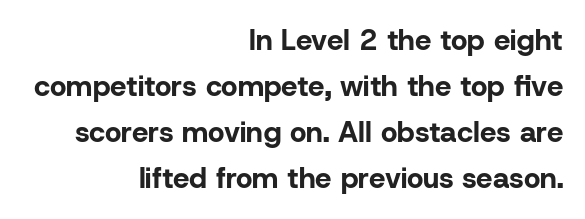
The image shows 29 px bold sans-serif type, upright; set right-aligned, normal line spacing (1.59x), normal letter spacing, not underlined; low stroke contrast and a medium x-height.
